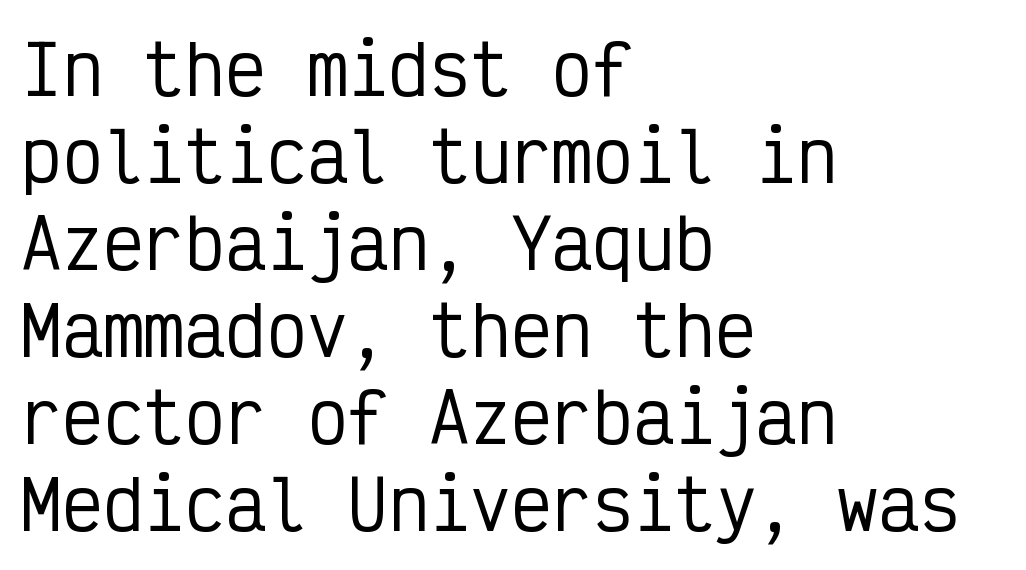
The image shows 68 px condensed sans-serif type, upright, monospaced; set left-aligned, normal line spacing (1.28x), normal letter spacing, not underlined; low stroke contrast and a medium x-height.
